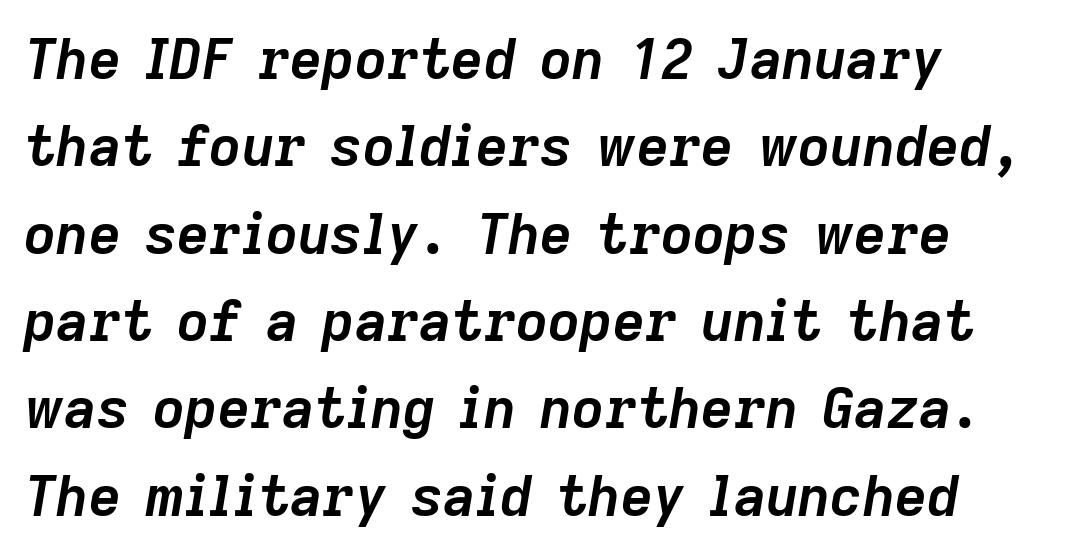
{"italic": "yes", "lean": "right", "slant_degrees": 9, "bold": "yes", "weight": "semibold", "width": "normal", "stroke_contrast": "low", "x_height": "medium", "monospaced": "no", "underline": "no", "line_spacing": "normal", "line_spacing_ratio": 1.56, "letter_spacing": "normal", "letter_spacing_em": 0.0, "glyph_px": 56}
